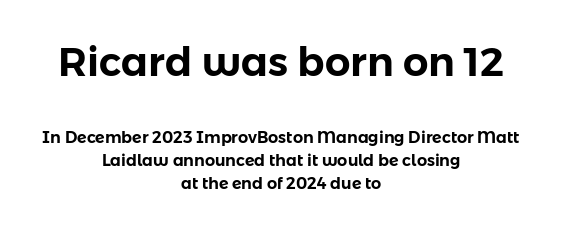
Has an underline been added? It has not. Each letter's strokes conclude bluntly, with no projecting serifs. Posture: upright roman. Notice how the passage keeps no hard edge, just a central spine. Each letter keeps its own natural width here, so spacing adapts to shape.
